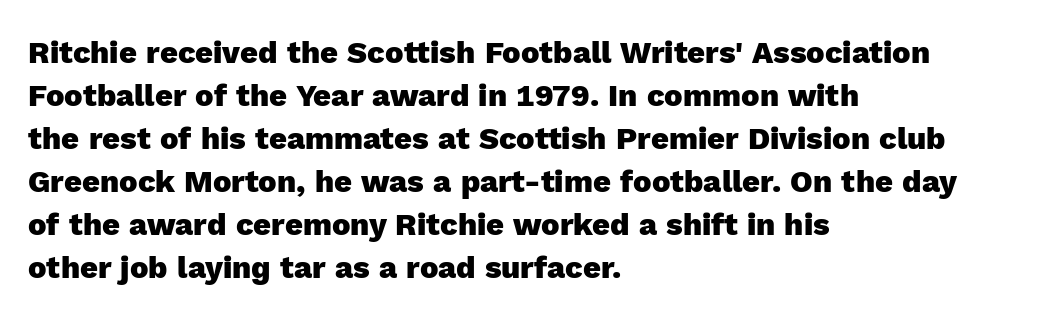
This sample uses plain, unmodified letter spacing. Looks like regular typesetting: each glyph gets only the width it needs. Alignment: flush left. The font is running at its bold setting. Nobody drew a line under any word here.
